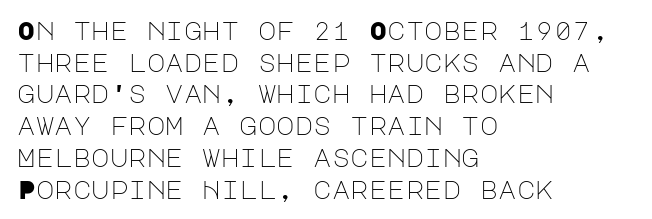
{"italic": "no", "bold": "no", "underline": "no", "align": "left", "line_spacing": "normal", "line_spacing_ratio": 1.27, "letter_spacing": "normal", "letter_spacing_em": 0.0, "glyph_px": 25}
